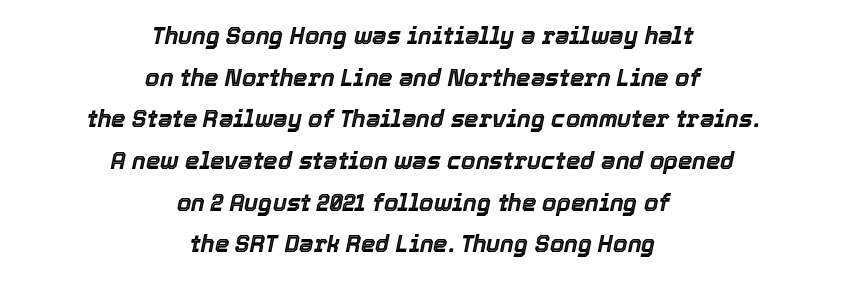
Q: Is the text italic (slanted)? A: Yes, it leans right by about 12 degrees.
Q: Is the text underlined? A: No.
Q: How is the paragraph aligned? A: Centered.
Q: Is the spacing between letters normal or unusually wide? A: Normal.
